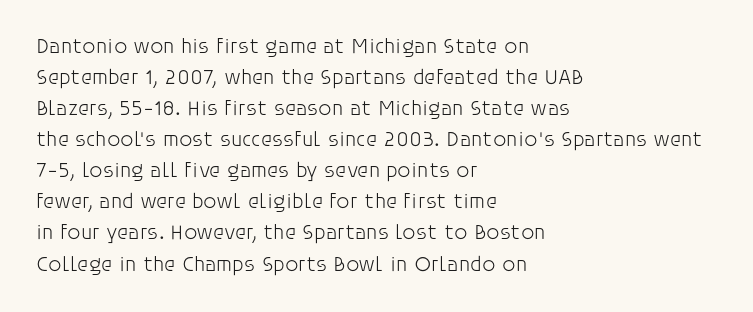
No chunkiness to these letters — they're not bold. The area under the type is left untouched. This rendering uses left alignment, leaving the right contour irregular. The font's upright variant was chosen for this text. Compared with typical body copy, the letter spacing here is the same.
